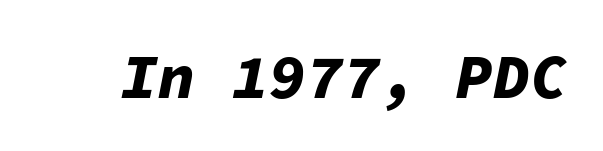
Bare-footed words on every line. There is no visible air inserted between adjacent glyphs. The axis of the letterforms is tilted away from vertical. Heft: maximum for text — a bold.
